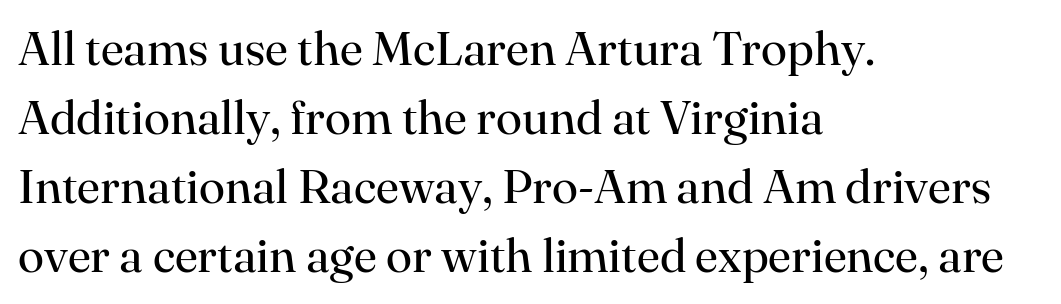
Q: Is the text bold? A: No.
Q: Is the text italic (slanted)? A: No, it is upright.
Q: Is the typeface a serif or a sans-serif typeface? A: Serif.
Q: Is the text underlined? A: No.
Q: How is the paragraph aligned? A: Left-aligned.
Q: Is the spacing between letters normal or unusually wide? A: Normal.
Q: Is the spacing between lines tight, normal or loose? A: Normal.
Q: Width (condensed, normal, or wide)? A: Normal.
Q: Stroke contrast? A: High.
Q: x-height? A: Small.
Q: Monospaced? A: No.
